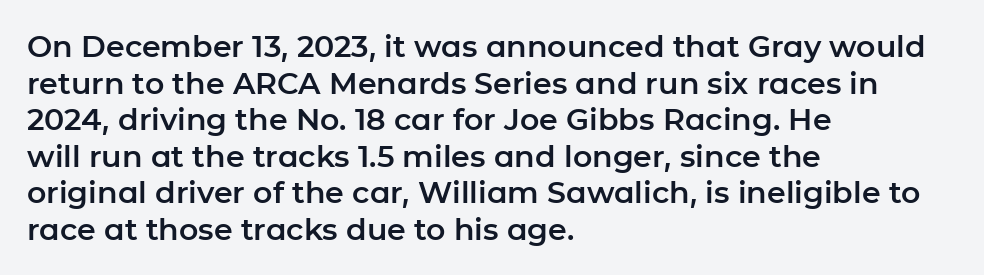
{"serif": "no", "italic": "no", "width": "normal", "stroke_contrast": "low", "x_height": "medium", "monospaced": "no", "underline": "no", "align": "left", "line_spacing_ratio": 1.22, "letter_spacing": "normal", "letter_spacing_em": 0.0, "glyph_px": 30}
